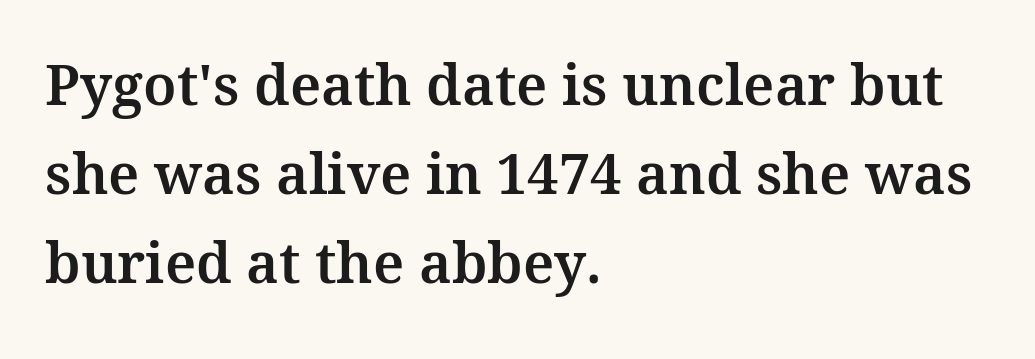
Q: Is the text italic (slanted)? A: No, it is upright.
Q: Is the typeface a serif or a sans-serif typeface? A: Serif.
Q: Is the text underlined? A: No.
Q: How is the paragraph aligned? A: Left-aligned.
Q: Is the spacing between letters normal or unusually wide? A: Normal.
Q: Is the spacing between lines tight, normal or loose? A: Normal.
Q: Width (condensed, normal, or wide)? A: Normal.
Q: Stroke contrast? A: Medium.
Q: x-height? A: Medium.
Q: Monospaced? A: No.
